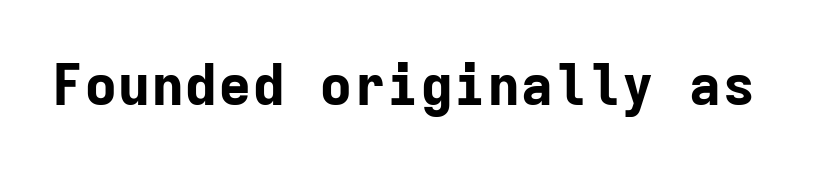
The image shows 56 px bold sans-serif type, upright, monospaced; set normal letter spacing, not underlined; low stroke contrast and a medium x-height.
